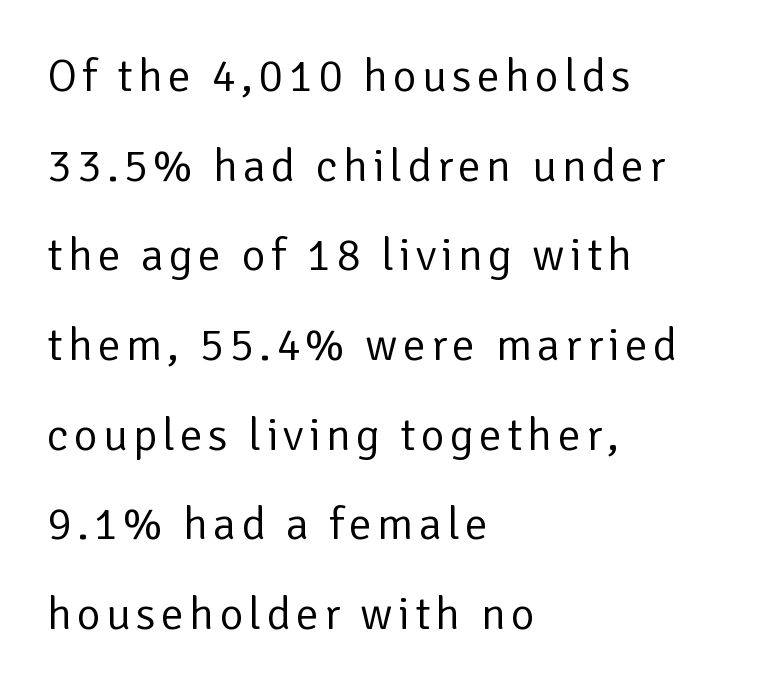
The image shows 46 px regular-weight sans-serif type, upright; set left-aligned, loose line spacing (1.95x), not underlined; low stroke contrast and a medium x-height.
